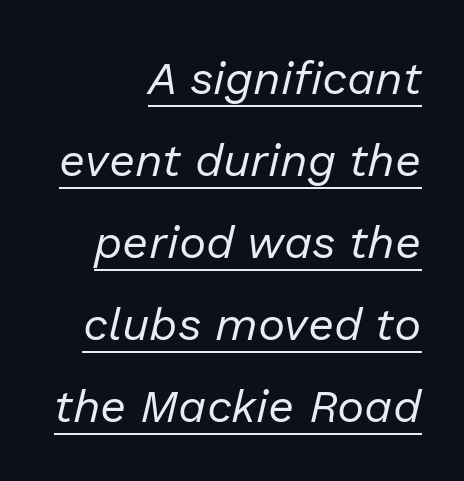
{"italic": "yes", "lean": "right", "slant_degrees": 13, "bold": "no", "weight": "regular", "width": "normal", "stroke_contrast": "low", "x_height": "medium", "monospaced": "no", "underline": "yes", "align": "right", "line_spacing_ratio": 1.78, "letter_spacing": "normal", "letter_spacing_em": 0.0, "glyph_px": 46}
